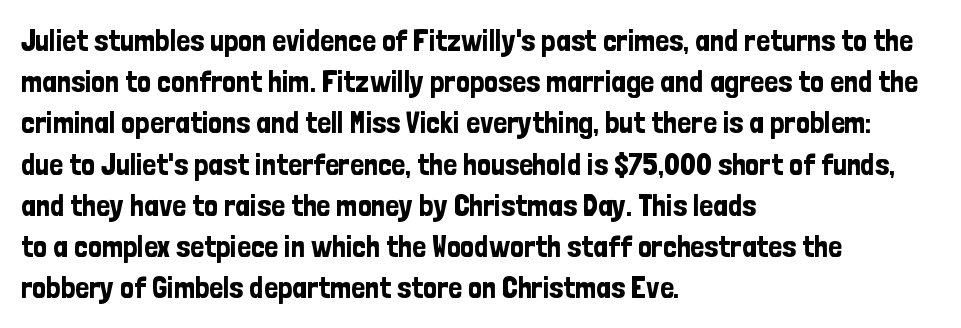
The image shows 31 px condensed sans-serif type, upright; set left-aligned, normal line spacing (1.33x), normal letter spacing, not underlined; low stroke contrast and a medium x-height.
